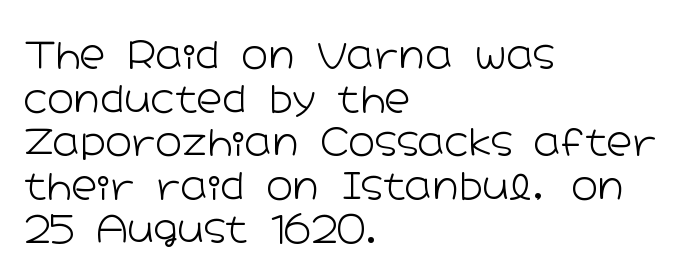
{"serif": "no", "italic": "no", "bold": "no", "weight": "light", "width": "wide", "stroke_contrast": "low", "x_height": "medium", "monospaced": "no", "underline": "no", "align": "left", "line_spacing_ratio": 1.21, "letter_spacing": "normal", "letter_spacing_em": 0.0, "glyph_px": 36}
